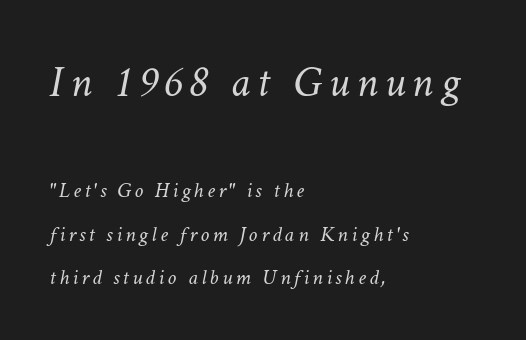
{"italic": "yes", "lean": "right", "slant_degrees": 11, "bold": "no", "weight": "light", "width": "normal", "stroke_contrast": "low", "x_height": "medium", "monospaced": "no", "underline": "no", "align": "left", "line_spacing": "loose", "line_spacing_ratio": 1.98, "larger_block": "first", "size_ratio": 2.05, "glyph_px": 45}
